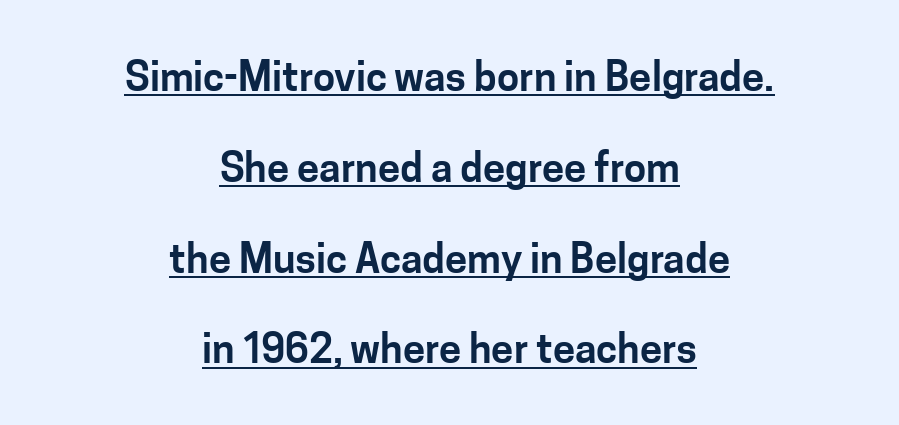
{"serif": "no", "italic": "no", "width": "normal", "stroke_contrast": "low", "x_height": "medium", "monospaced": "no", "underline": "yes", "align": "center", "line_spacing": "loose", "line_spacing_ratio": 2.27, "letter_spacing": "normal", "letter_spacing_em": 0.0, "glyph_px": 40}
